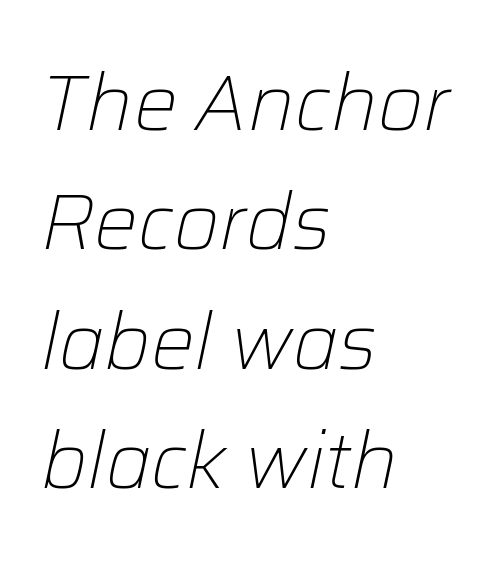
Q: Is the text bold? A: No.
Q: Is the text italic (slanted)? A: Yes, it leans right by about 12 degrees.
Q: Is the text underlined? A: No.
Q: How is the paragraph aligned? A: Left-aligned.
Q: Is the spacing between letters normal or unusually wide? A: Normal.
Q: Is the spacing between lines tight, normal or loose? A: Normal.
Q: Width (condensed, normal, or wide)? A: Normal.
Q: Stroke contrast? A: Low.
Q: x-height? A: Medium.
Q: Monospaced? A: No.
